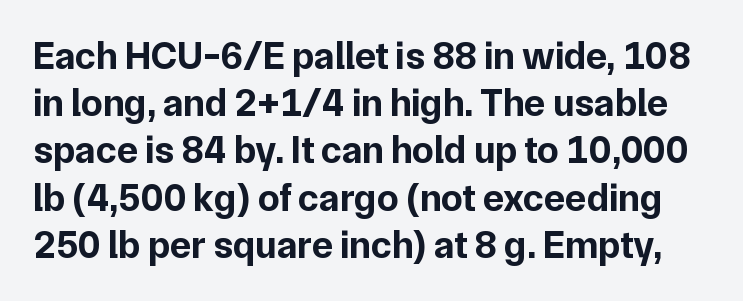
Q: Is the text bold? A: Yes.
Q: Is the text italic (slanted)? A: No, it is upright.
Q: Is the typeface a serif or a sans-serif typeface? A: Sans-serif.
Q: Is the text underlined? A: No.
Q: Is the spacing between letters normal or unusually wide? A: Normal.
Q: Width (condensed, normal, or wide)? A: Normal.
Q: Stroke contrast? A: Low.
Q: x-height? A: Medium.
Q: Monospaced? A: No.
